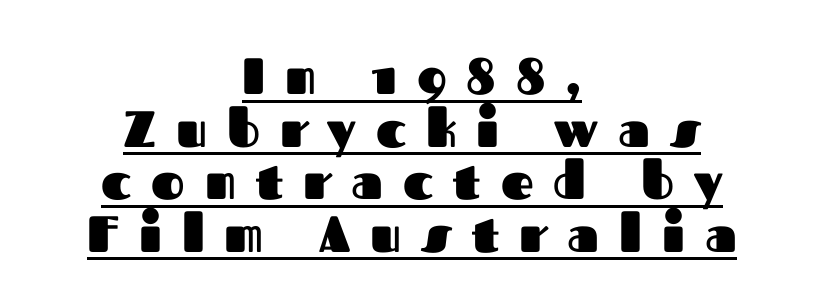
The image shows 51 px heavy sans-serif type, upright; set centered, tight line spacing (1.03x), unusually wide letter spacing (+0.39 em), underlined; medium stroke contrast and a medium x-height.
